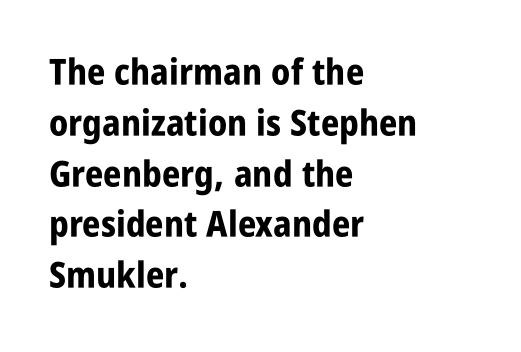
{"serif": "no", "italic": "no", "bold": "yes", "weight": "bold", "width": "condensed", "stroke_contrast": "low", "x_height": "large", "monospaced": "no", "underline": "no", "align": "left", "line_spacing": "normal", "line_spacing_ratio": 1.41, "letter_spacing": "normal", "letter_spacing_em": 0.0, "glyph_px": 36}
